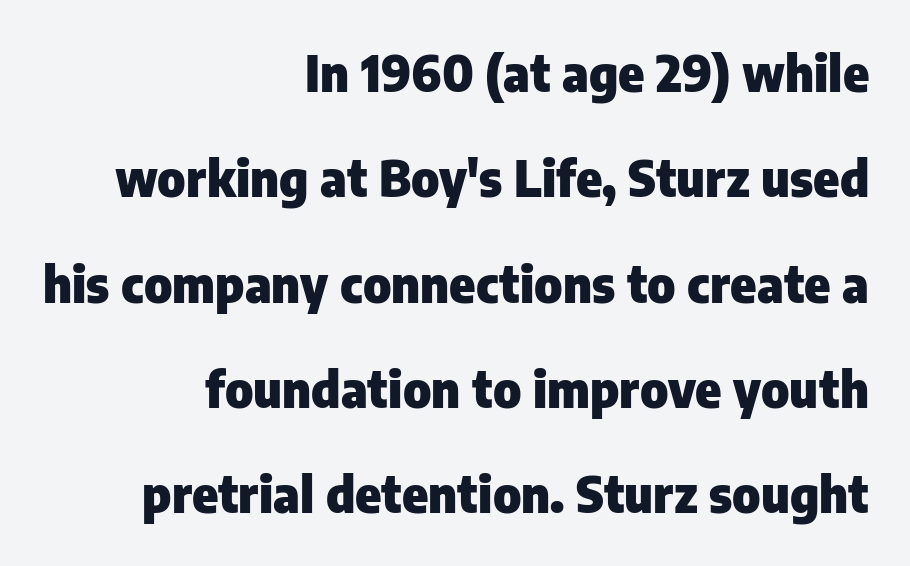
Every row of glyphs terminates at an identical x-position on the right. The letters are bold, with thick, heavy strokes. The type is set solid horizontally, with unmodified tracking. The passage shown is typeset with a sans-serif family.
